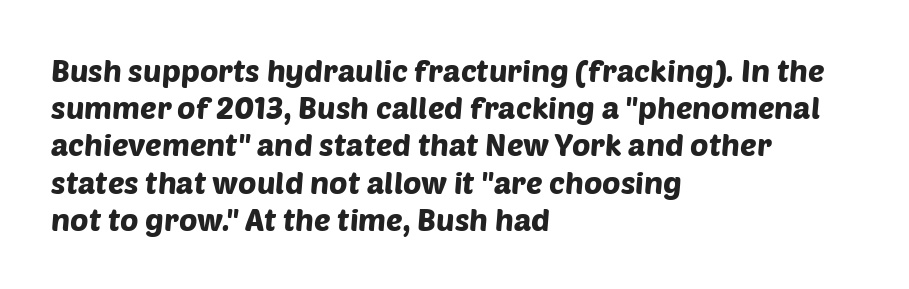
{"serif": "no", "width": "normal", "stroke_contrast": "low", "x_height": "large", "monospaced": "no", "underline": "no", "align": "left", "line_spacing_ratio": 1.2, "letter_spacing": "normal", "letter_spacing_em": 0.0, "glyph_px": 31}
